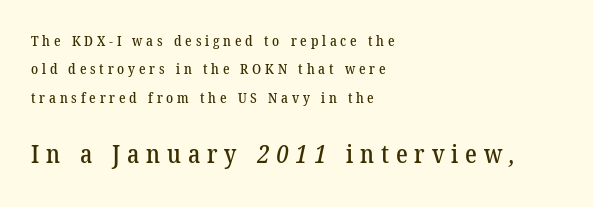
The image shows 25 px text type; set left-aligned, loose line spacing (2.02x), unusually wide letter spacing (+0.27 em), not underlined; the second (bottom) block is 1.79x larger.
